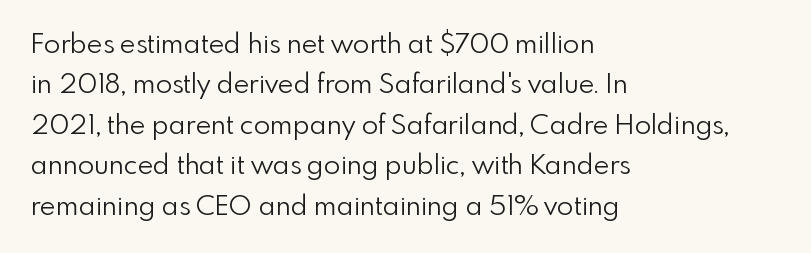
The image shows 27 px text type, upright; set left-aligned, normal line spacing (1.5x), normal letter spacing, not underlined.
